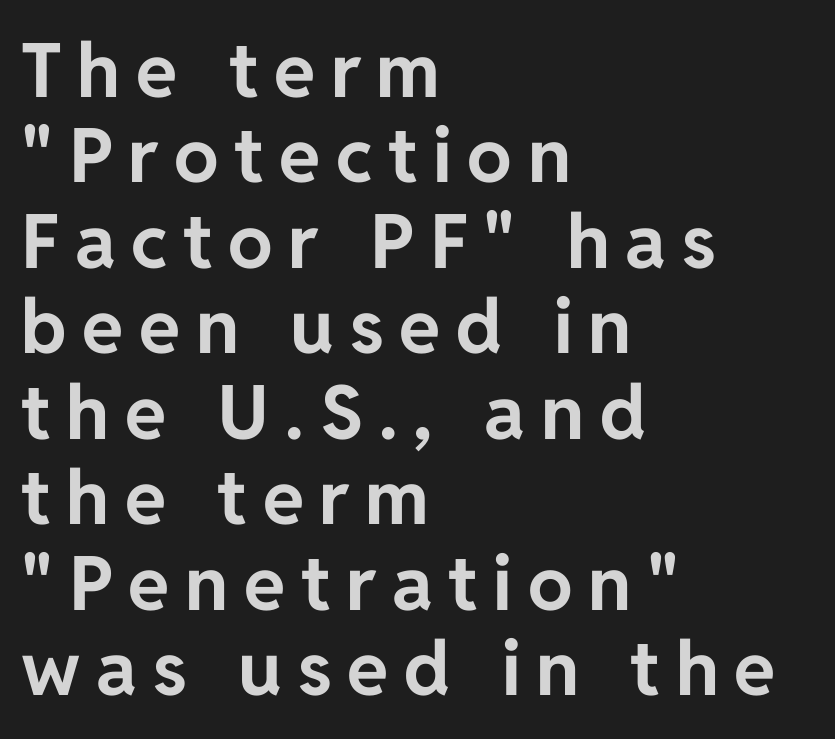
{"serif": "no", "italic": "no", "bold": "yes", "weight": "bold", "width": "normal", "stroke_contrast": "low", "x_height": "medium", "monospaced": "no", "underline": "no", "align": "left", "line_spacing": "tight", "line_spacing_ratio": 1.14, "letter_spacing": "wide", "letter_spacing_em": 0.21, "glyph_px": 75}
